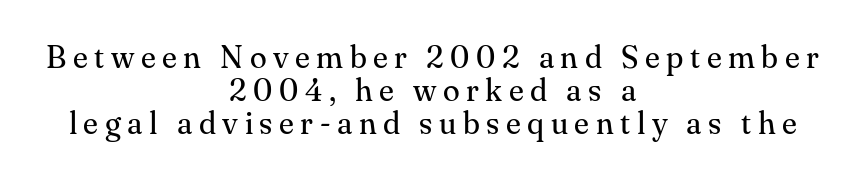
Here the designer chose a conventional face with non-uniform glyph widths. Unmarked baselines from the first word to the last. Does the type have serifs? Yes, each stem ends in a small foot. This sample is center-justified, so both line endings float freely. Posture: vertical. What's the leading like? Squeezed, with rows nearly overlapping.
